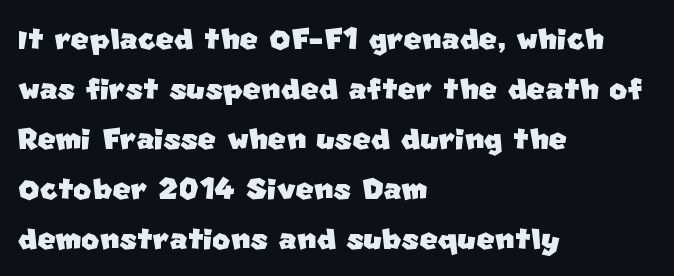
Q: Is the typeface a serif or a sans-serif typeface? A: Sans-serif.
Q: Is the text underlined? A: No.
Q: How is the paragraph aligned? A: Left-aligned.
Q: Is the spacing between letters normal or unusually wide? A: Normal.
Q: Is the spacing between lines tight, normal or loose? A: Normal.
Q: Width (condensed, normal, or wide)? A: Normal.
Q: Stroke contrast? A: Low.
Q: x-height? A: Large.
Q: Monospaced? A: No.
